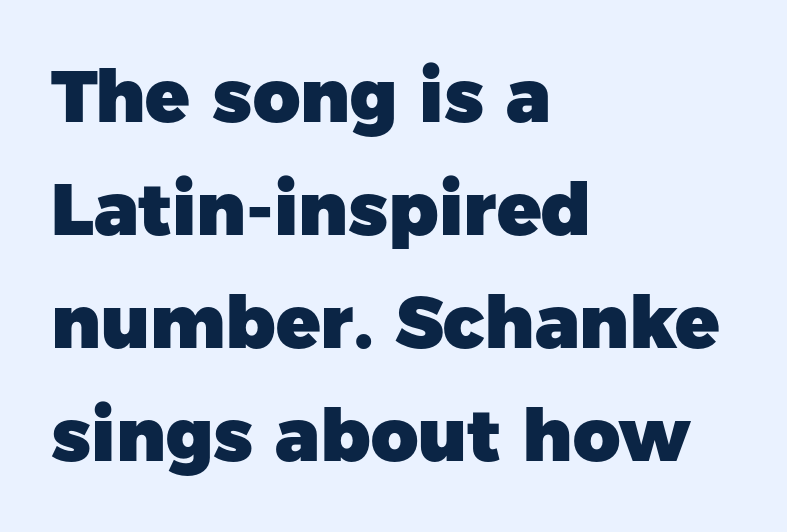
The image shows 73 px heavy sans-serif type, upright; set left-aligned, normal line spacing (1.55x), normal letter spacing, not underlined; low stroke contrast and a medium x-height.
